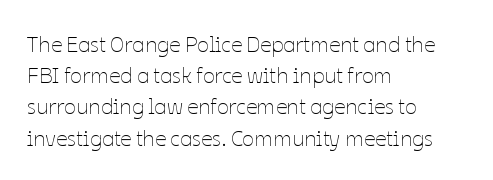
Every row of glyphs begins at an identical x-position on the left. The typesetting does not lean heavy: it is not bold. One glance says typical: line gaps are just what's usual. Underlining? Definitely not there.
